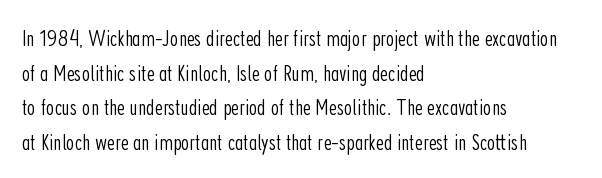
Regarding leading, the lines here are spaced in the standard way. The letters look calm and open, with moderate or lighter stems. Layout note: lines flush left. The rendering keeps characters at their native spacing. The lettering stays uniformly vertical, giving the passage a roman look. Underline: absent.
